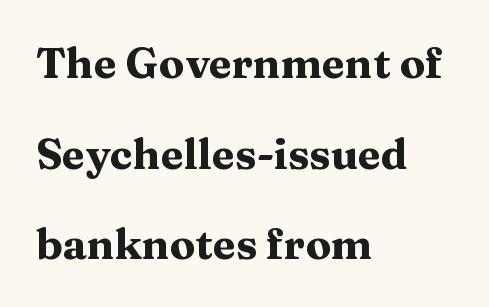
Serifs: yes, visible at the terminals of the letterforms. Ascenders rise straight up at ninety degrees. The words here are not underlined. The block of text is sparse from top to bottom, with ample space between rows. Short note: letters normally spaced.
